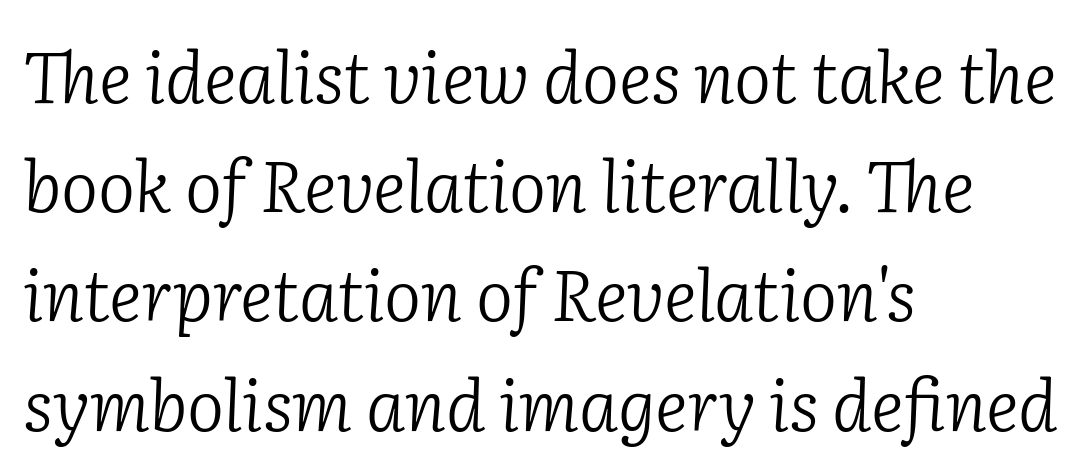
Q: Is the text bold? A: No.
Q: Is the text italic (slanted)? A: Yes, it leans right by about 2 degrees.
Q: Is the typeface a serif or a sans-serif typeface? A: Serif.
Q: Is the text underlined? A: No.
Q: How is the paragraph aligned? A: Left-aligned.
Q: Is the spacing between letters normal or unusually wide? A: Normal.
Q: Is the spacing between lines tight, normal or loose? A: Normal.
Q: Width (condensed, normal, or wide)? A: Normal.
Q: Stroke contrast? A: Low.
Q: x-height? A: Medium.
Q: Monospaced? A: No.
